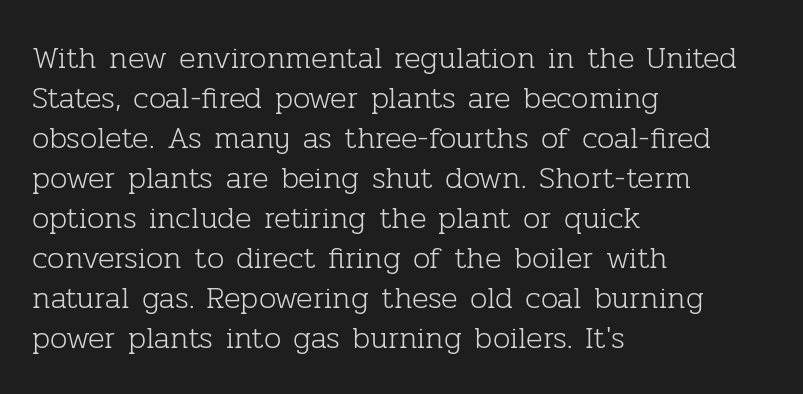
The image shows 31 px light serif type, upright; set left-aligned, normal line spacing (1.29x), normal letter spacing, not underlined; low stroke contrast and a medium x-height.
